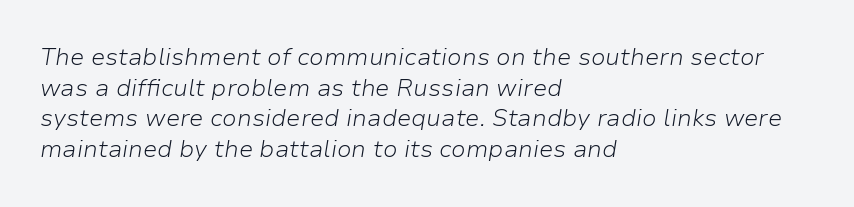
The rows are spaced the way most documents space them. An italicized treatment has been applied to the whole sample. The space directly below the letters is spotless. Summary of weight: not heavy and not bold. Words appear dense and cohesive because spacing is normal.
